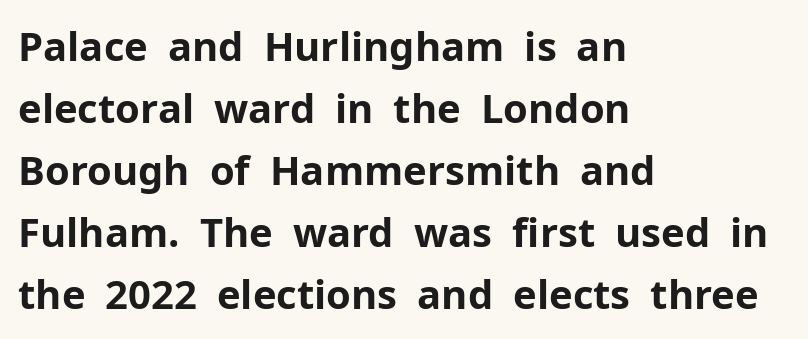
{"serif": "no", "italic": "no", "bold": "yes", "weight": "bold", "width": "normal", "stroke_contrast": "low", "x_height": "medium", "monospaced": "no", "underline": "no", "align": "left", "line_spacing": "normal", "line_spacing_ratio": 1.55, "letter_spacing": "normal", "letter_spacing_em": 0.0, "glyph_px": 40}
